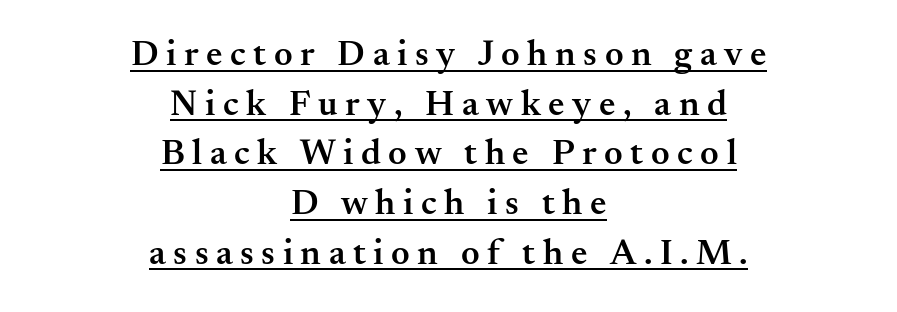
{"serif": "yes", "italic": "no", "bold": "semi", "weight": "semibold", "width": "normal", "stroke_contrast": "medium", "x_height": "small", "monospaced": "no", "underline": "yes", "align": "center", "line_spacing": "normal", "line_spacing_ratio": 1.38, "letter_spacing": "wide", "letter_spacing_em": 0.21, "glyph_px": 36}
